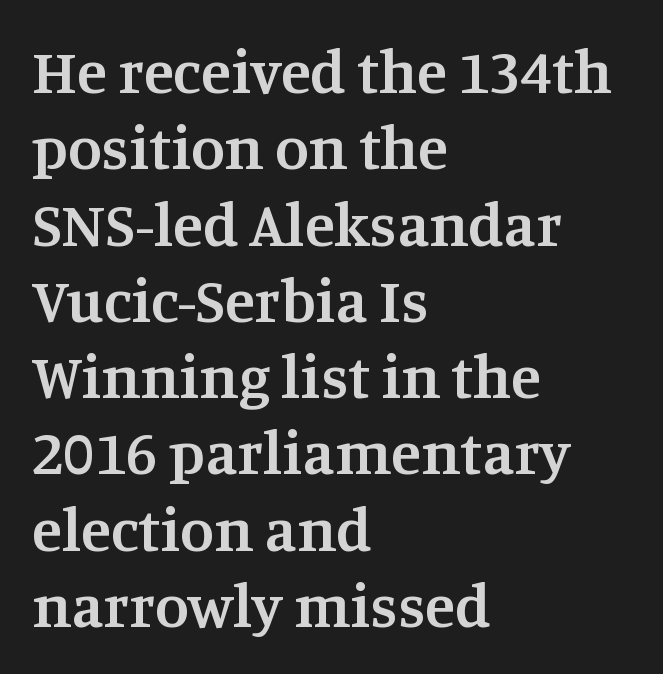
The image shows 62 px semibold serif type, upright; set left-aligned, line spacing 1.23x, normal letter spacing, not underlined; medium stroke contrast and a large x-height.
